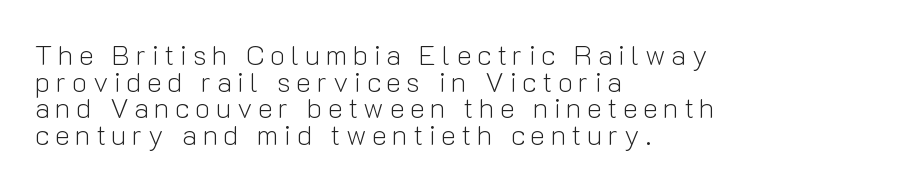
Q: Is the text bold? A: No.
Q: Is the text italic (slanted)? A: No, it is upright.
Q: Is the typeface a serif or a sans-serif typeface? A: Sans-serif.
Q: Is the text underlined? A: No.
Q: How is the paragraph aligned? A: Left-aligned.
Q: Is the spacing between letters normal or unusually wide? A: Unusually wide.
Q: Is the spacing between lines tight, normal or loose? A: Tight.
Q: Width (condensed, normal, or wide)? A: Normal.
Q: Stroke contrast? A: Low.
Q: x-height? A: Medium.
Q: Monospaced? A: No.
